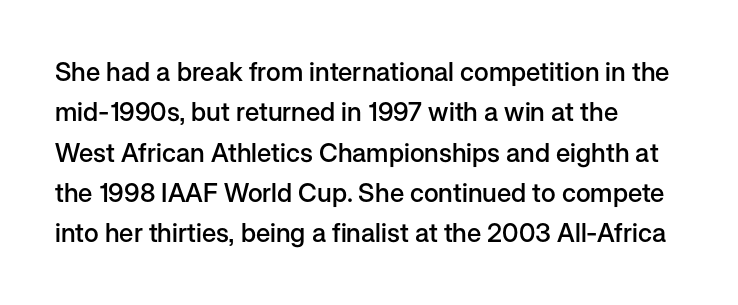
Posture: vertical. No word sits above an underline. Its strokes are somewhat broadened, the hallmark of semibold type. How are the letters spaced? Ordinarily, with no added tracking.
